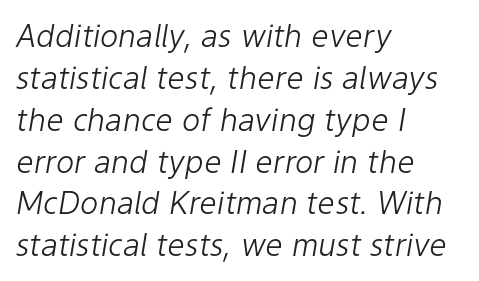
Q: Is the text bold? A: No.
Q: Is the text italic (slanted)? A: Yes, it leans right by about 9 degrees.
Q: Is the text underlined? A: No.
Q: How is the paragraph aligned? A: Left-aligned.
Q: Is the spacing between letters normal or unusually wide? A: Normal.
Q: Is the spacing between lines tight, normal or loose? A: Normal.
Q: Width (condensed, normal, or wide)? A: Normal.
Q: Stroke contrast? A: Low.
Q: x-height? A: Medium.
Q: Monospaced? A: No.
